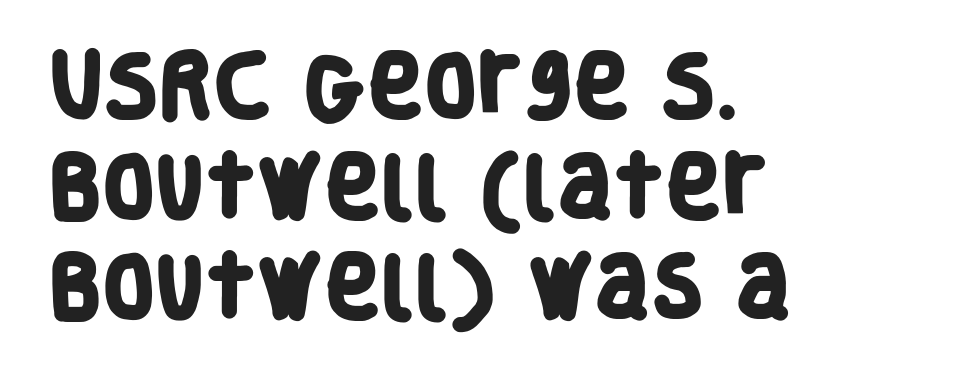
{"serif": "no", "bold": "yes", "weight": "heavy", "width": "condensed", "stroke_contrast": "low", "x_height": "large", "monospaced": "no", "underline": "no", "align": "left", "line_spacing": "normal", "line_spacing_ratio": 1.48, "letter_spacing": "normal", "letter_spacing_em": 0.0, "glyph_px": 68}
